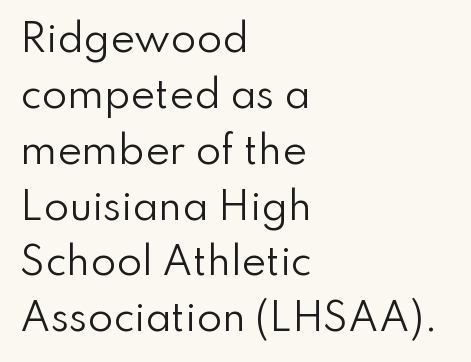
The image shows 37 px regular-weight sans-serif type, upright; set left-aligned, normal line spacing (1.51x), normal letter spacing, not underlined; low stroke contrast and a small x-height.
